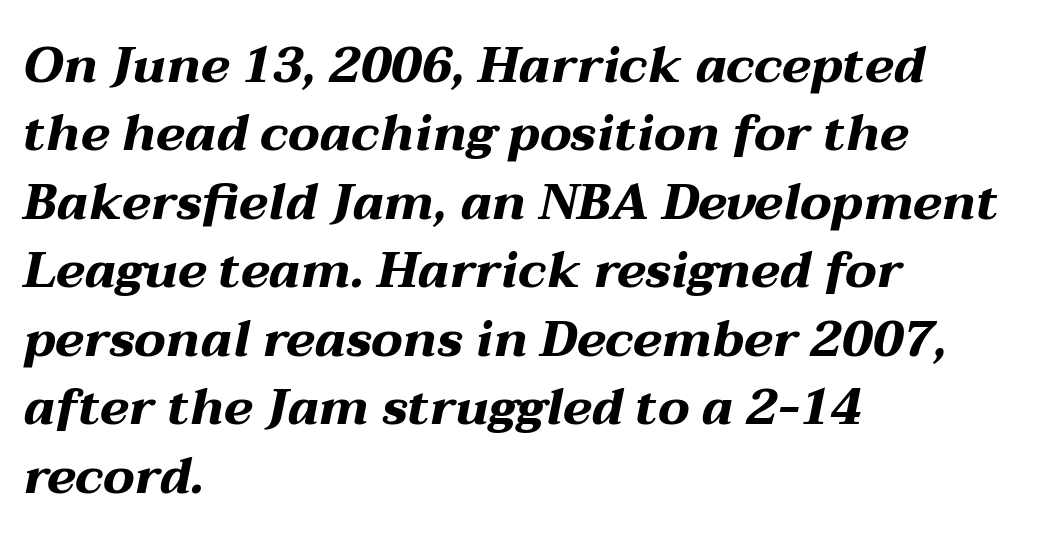
{"italic": "yes", "lean": "right", "slant_degrees": 12, "bold": "yes", "weight": "bold", "width": "wide", "stroke_contrast": "medium", "x_height": "medium", "monospaced": "no", "underline": "no", "align": "left", "line_spacing": "normal", "line_spacing_ratio": 1.37, "letter_spacing": "normal", "letter_spacing_em": 0.0, "glyph_px": 50}
